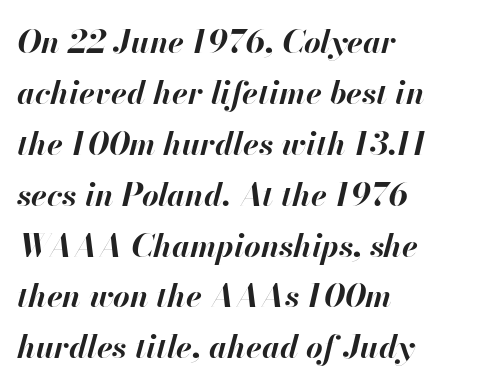
The image shows 32 px bold type, italic (leaning right); set left-aligned, normal line spacing (1.59x), normal letter spacing, not underlined; high stroke contrast and a small x-height.
